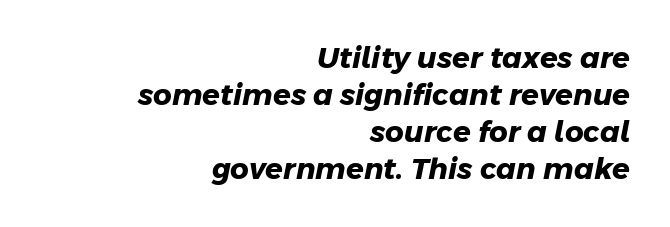
This sample has the flowing, uneven cadence of proportional lettering. As a designer I'd log this as weight 700, bold. The passage shown is typeset with a sans-serif family. Alignment: flush right.
